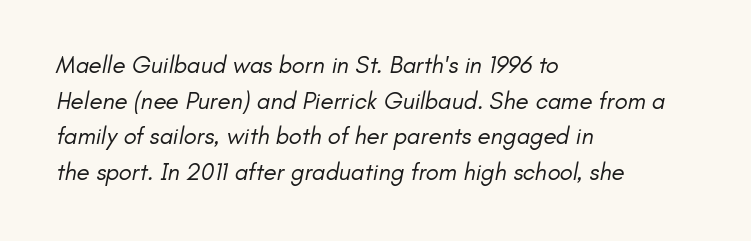
Q: Is the text bold? A: No.
Q: Is the text underlined? A: No.
Q: How is the paragraph aligned? A: Left-aligned.
Q: Is the spacing between letters normal or unusually wide? A: Normal.
Q: Is the spacing between lines tight, normal or loose? A: Normal.
